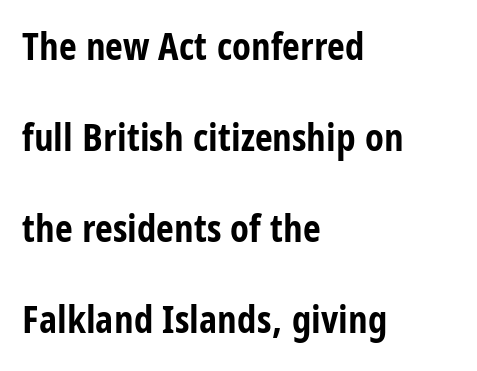
The letters stand upright; this is a roman face. The gaps between neighbouring characters are ordinary and unremarkable. Plenty of ink on the page — the face is bold. Short and long lines alike share a common starting point at left. Underline: absent.
